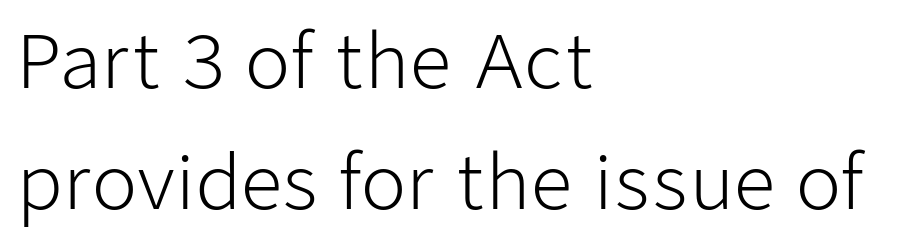
{"serif": "no", "italic": "no", "bold": "no", "weight": "light", "width": "normal", "stroke_contrast": "low", "x_height": "medium", "monospaced": "no", "underline": "no", "align": "left", "line_spacing": "normal", "line_spacing_ratio": 1.63, "letter_spacing": "normal", "letter_spacing_em": 0.0, "glyph_px": 74}
